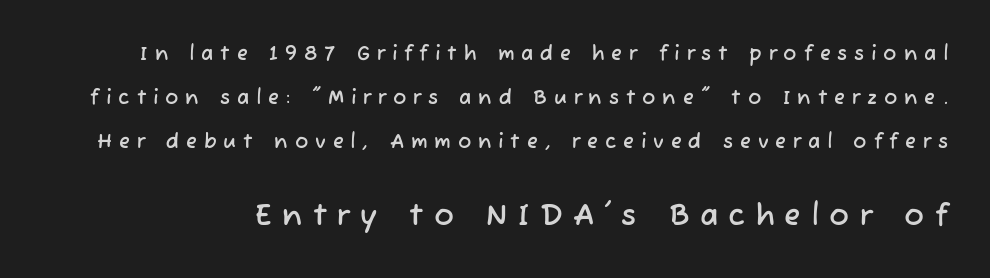
Decoration check: the copy has no underline. The font family rendered here belongs to the sans-serif group. Varying glyph widths throughout — classic text-font behaviour. The block of text is sparse from top to bottom, with ample space between rows.
